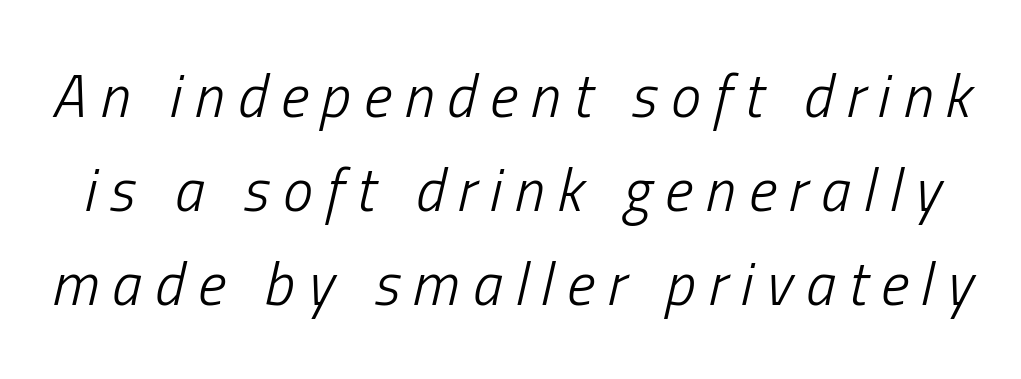
The whole block is typeset with a tilt. Interline gaps are of average width in this sample. Think of a printed novel: that variable character pitch is what you see here. Heft: none added — not bold.
